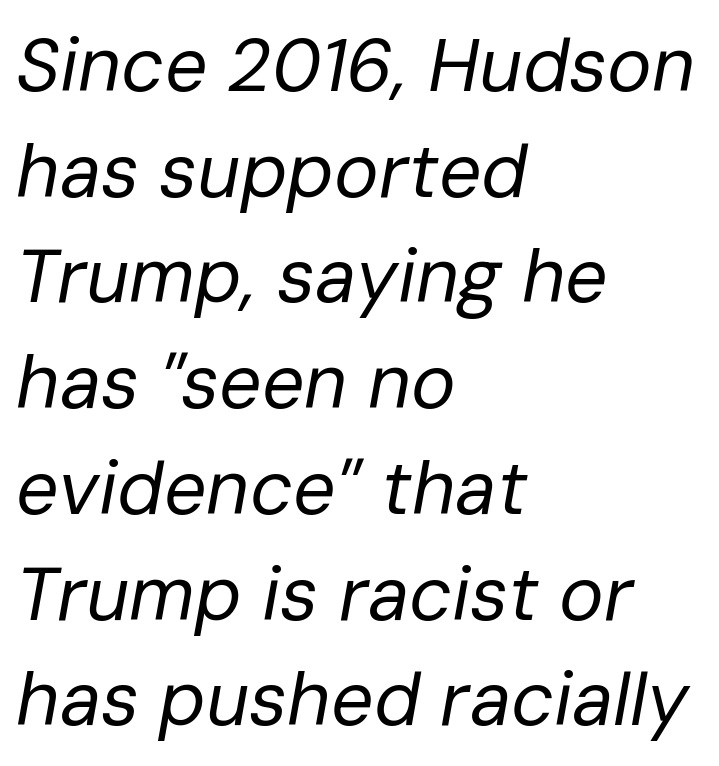
Q: Is the text bold? A: No.
Q: Is the text italic (slanted)? A: Yes, it leans right by about 10 degrees.
Q: Is the text underlined? A: No.
Q: How is the paragraph aligned? A: Left-aligned.
Q: Is the spacing between letters normal or unusually wide? A: Normal.
Q: Is the spacing between lines tight, normal or loose? A: Normal.
Q: Width (condensed, normal, or wide)? A: Normal.
Q: Stroke contrast? A: Low.
Q: x-height? A: Medium.
Q: Monospaced? A: No.
